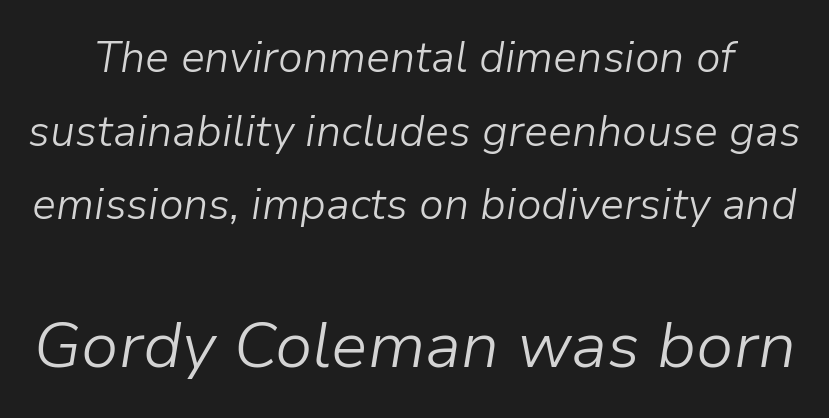
Slant detected: the letters are inclined. Proportional: the letters do not fall into vertical columns. Reading top to bottom, the characters get bigger at the block break. Between one letter and the next there's only the usual sliver of space. This is not heavy type; no bold has been used. The baseline area is clear.
